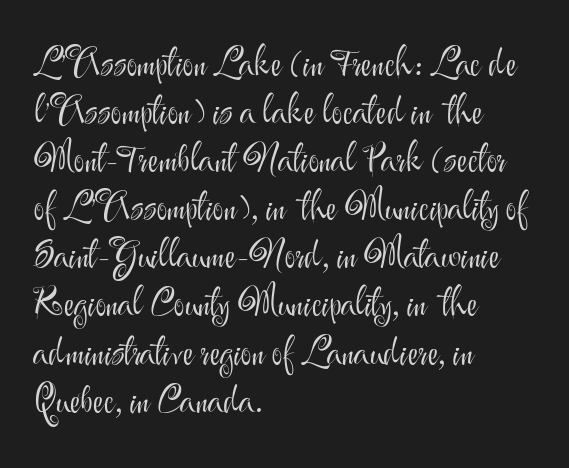
Q: Is the text bold? A: No.
Q: Is the typeface a serif or a sans-serif typeface? A: Sans-serif.
Q: Is the text underlined? A: No.
Q: How is the paragraph aligned? A: Left-aligned.
Q: Is the spacing between letters normal or unusually wide? A: Normal.
Q: Is the spacing between lines tight, normal or loose? A: Normal.
Q: Width (condensed, normal, or wide)? A: Normal.
Q: Stroke contrast? A: Medium.
Q: x-height? A: Small.
Q: Monospaced? A: No.
